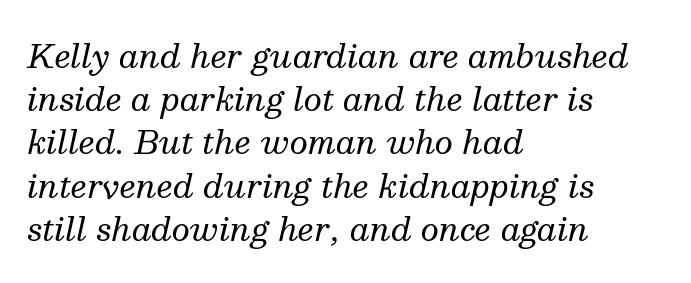
Q: Is the text bold? A: No.
Q: Is the text italic (slanted)? A: Yes, it leans right by about 13 degrees.
Q: Is the typeface a serif or a sans-serif typeface? A: Serif.
Q: Is the text underlined? A: No.
Q: How is the paragraph aligned? A: Left-aligned.
Q: Is the spacing between letters normal or unusually wide? A: Normal.
Q: Is the spacing between lines tight, normal or loose? A: Normal.
Q: Width (condensed, normal, or wide)? A: Normal.
Q: Stroke contrast? A: Medium.
Q: x-height? A: Medium.
Q: Monospaced? A: No.
